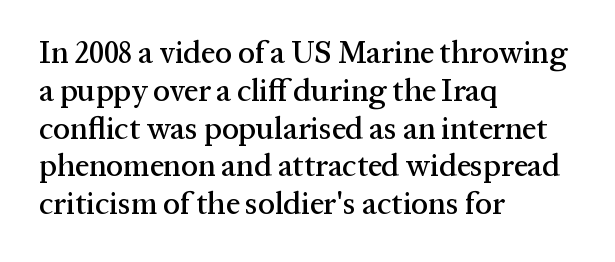
The image shows 31 px serif type, upright; set left-aligned, line spacing 1.22x, normal letter spacing, not underlined; medium stroke contrast and a medium x-height.
